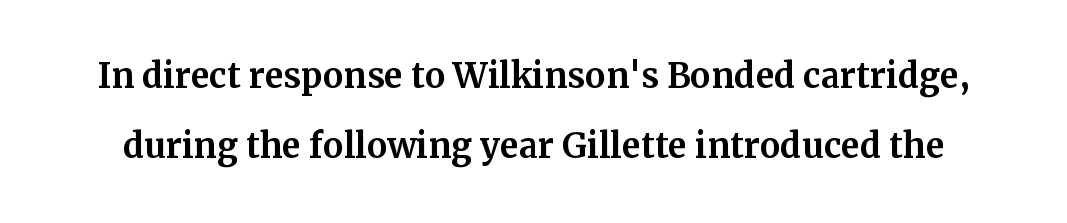
{"serif": "yes", "italic": "no", "width": "normal", "stroke_contrast": "medium", "x_height": "medium", "monospaced": "no", "underline": "no", "line_spacing": "normal", "line_spacing_ratio": 1.53, "letter_spacing": "normal", "letter_spacing_em": 0.0, "glyph_px": 46}
